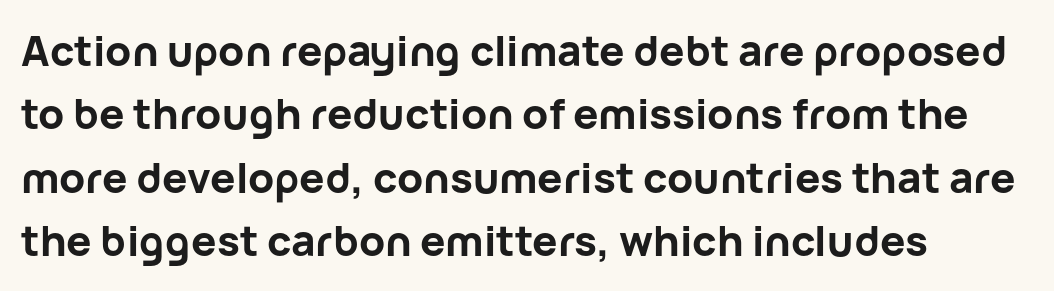
The image shows 42 px bold sans-serif type, upright; set left-aligned, normal line spacing (1.51x), normal letter spacing, not underlined; low stroke contrast and a medium x-height.
